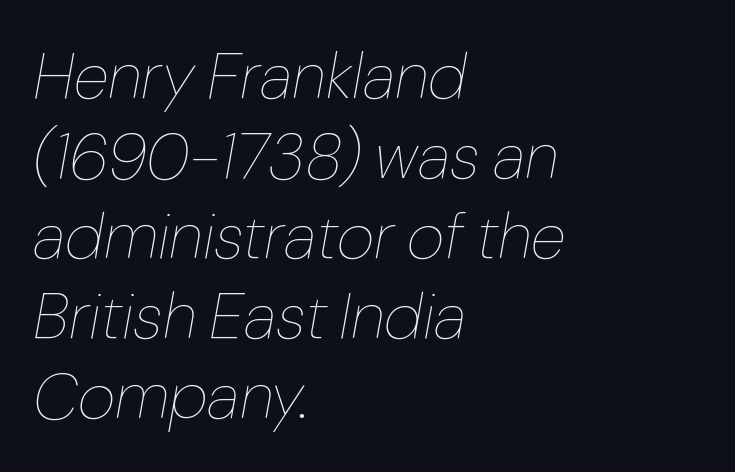
The image shows 65 px thin type, italic (leaning right); set left-aligned, line spacing 1.23x, normal letter spacing, not underlined; low stroke contrast and a medium x-height.
